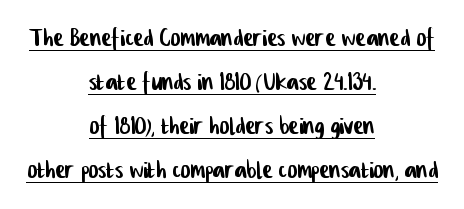
Q: Is the typeface a serif or a sans-serif typeface? A: Sans-serif.
Q: Is the text underlined? A: Yes.
Q: How is the paragraph aligned? A: Centered.
Q: Is the spacing between letters normal or unusually wide? A: Normal.
Q: Is the spacing between lines tight, normal or loose? A: Normal.
Q: Width (condensed, normal, or wide)? A: Condensed.
Q: Stroke contrast? A: Low.
Q: x-height? A: Medium.
Q: Monospaced? A: No.
